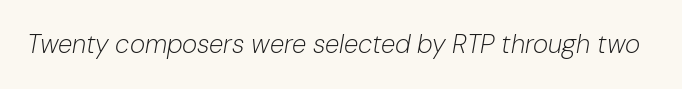
The image shows 26 px text type, italic (leaning right); set normal letter spacing, not underlined.
